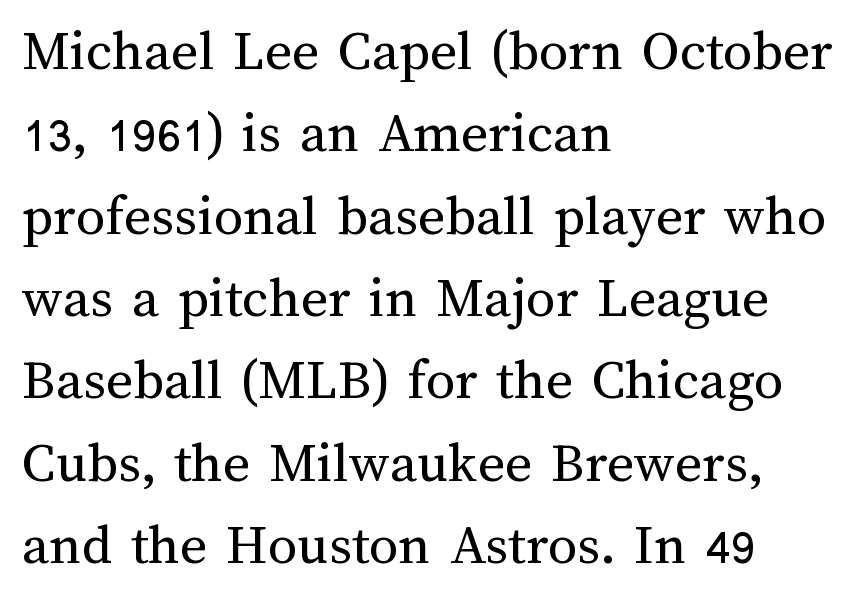
Q: Is the text bold? A: No.
Q: Is the text italic (slanted)? A: No, it is upright.
Q: Is the text underlined? A: No.
Q: How is the paragraph aligned? A: Left-aligned.
Q: Is the spacing between letters normal or unusually wide? A: Normal.
Q: Is the spacing between lines tight, normal or loose? A: Normal.
Q: Width (condensed, normal, or wide)? A: Normal.
Q: Stroke contrast? A: Medium.
Q: x-height? A: Medium.
Q: Monospaced? A: No.
